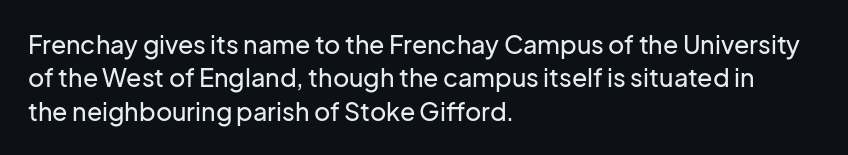
The image shows 25 px text type, upright; set left-aligned, normal line spacing (1.34x), normal letter spacing, not underlined.
